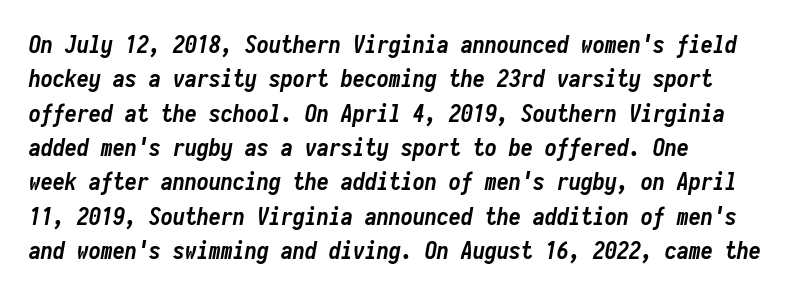
Q: Is the text bold? A: Yes.
Q: Is the text italic (slanted)? A: Yes, it leans right by about 10 degrees.
Q: Is the text underlined? A: No.
Q: How is the paragraph aligned? A: Left-aligned.
Q: Is the spacing between letters normal or unusually wide? A: Normal.
Q: Is the spacing between lines tight, normal or loose? A: Normal.
